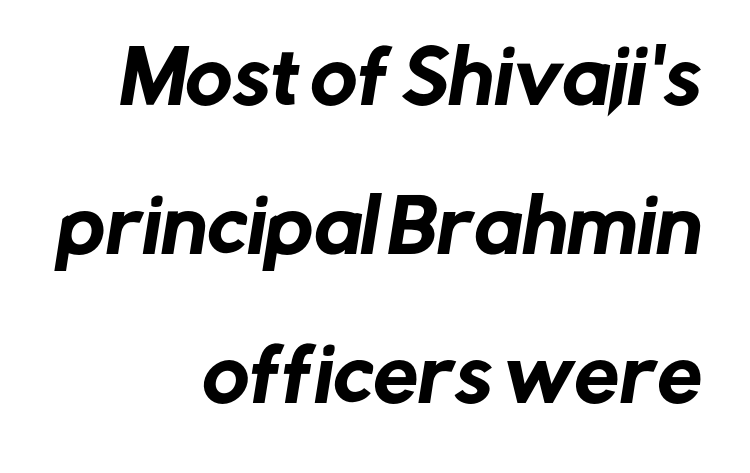
The image shows 72 px sans-serif type; set right-aligned, loose line spacing (2.07x), normal letter spacing, not underlined; low stroke contrast and a medium x-height.
